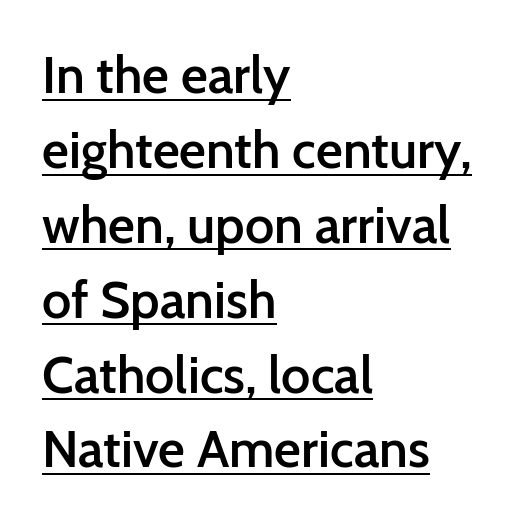
Q: Is the text bold? A: Semi-bold.
Q: Is the text italic (slanted)? A: No, it is upright.
Q: Is the typeface a serif or a sans-serif typeface? A: Sans-serif.
Q: Is the text underlined? A: Yes.
Q: How is the paragraph aligned? A: Left-aligned.
Q: Is the spacing between letters normal or unusually wide? A: Normal.
Q: Is the spacing between lines tight, normal or loose? A: Normal.
Q: Width (condensed, normal, or wide)? A: Normal.
Q: Stroke contrast? A: Low.
Q: x-height? A: Medium.
Q: Monospaced? A: No.
